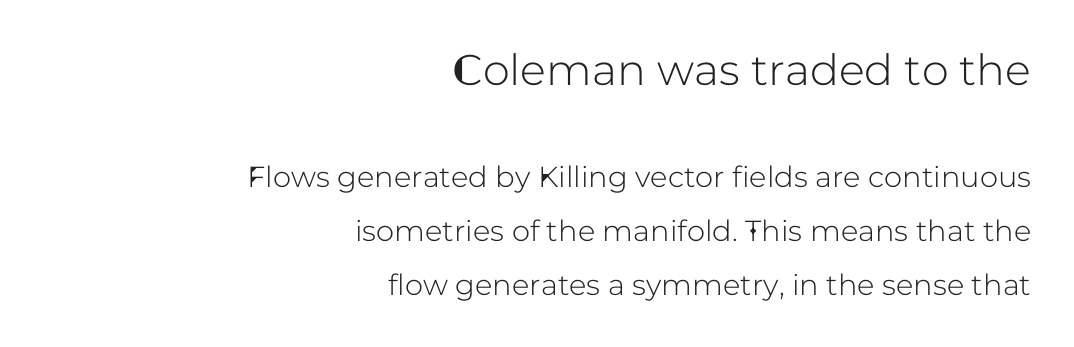
{"serif": "no", "italic": "no", "width": "normal", "stroke_contrast": "low", "x_height": "medium", "monospaced": "no", "underline": "no", "align": "right", "line_spacing_ratio": 1.87, "letter_spacing": "normal", "letter_spacing_em": 0.0, "larger_block": "first", "size_ratio": 1.48, "glyph_px": 43}
